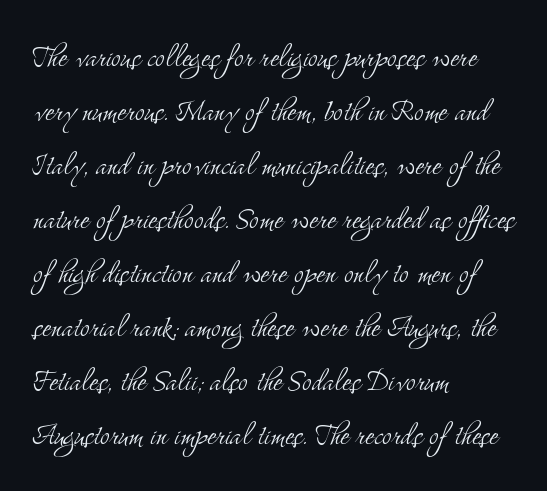
{"serif": "yes", "bold": "no", "weight": "light", "width": "condensed", "stroke_contrast": "medium", "x_height": "small", "monospaced": "no", "underline": "no", "align": "left", "line_spacing": "normal", "line_spacing_ratio": 1.46, "letter_spacing": "normal", "letter_spacing_em": 0.0, "glyph_px": 37}
